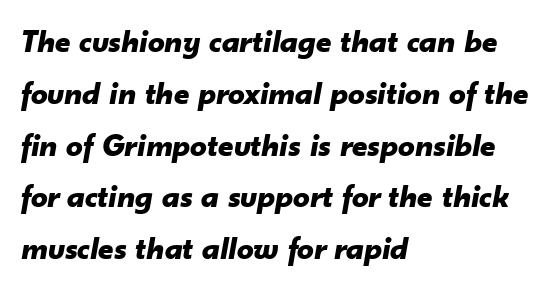
The image shows 33 px bold type, italic (leaning right); set left-aligned, normal line spacing (1.57x), normal letter spacing, not underlined; low stroke contrast and a small x-height.
